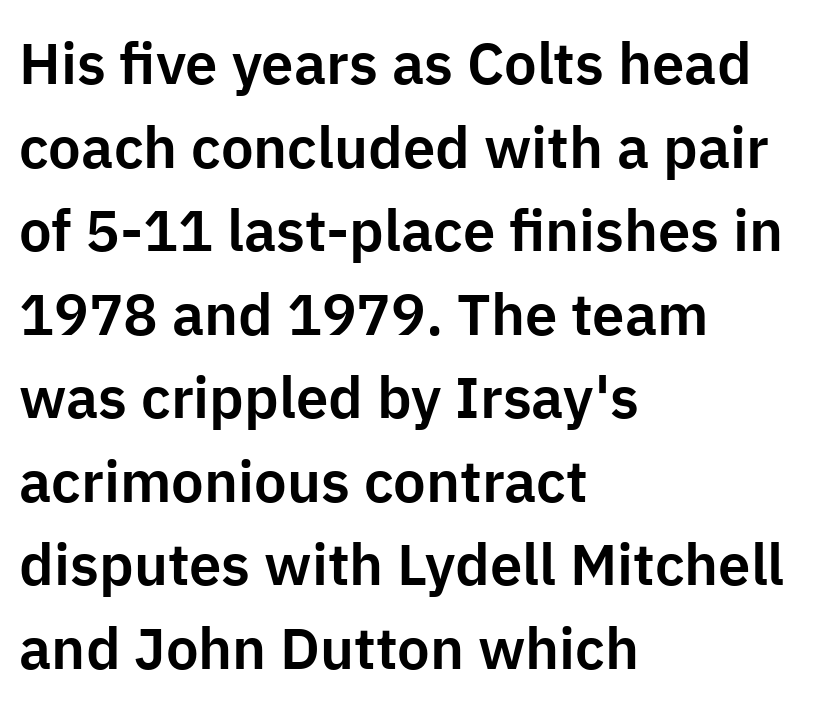
The image shows 58 px sans-serif type, upright; set left-aligned, normal line spacing (1.44x), normal letter spacing, not underlined; low stroke contrast and a medium x-height.
